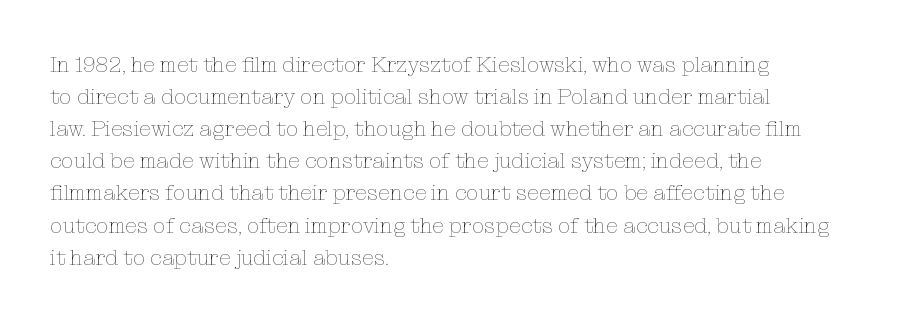
Q: Is the text bold? A: No.
Q: Is the text italic (slanted)? A: No, it is upright.
Q: Is the text underlined? A: No.
Q: How is the paragraph aligned? A: Left-aligned.
Q: Is the spacing between letters normal or unusually wide? A: Normal.
Q: Is the spacing between lines tight, normal or loose? A: Normal.
